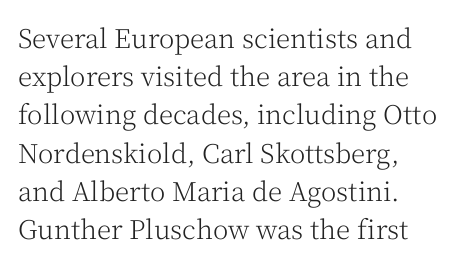
Q: Is the text bold? A: No.
Q: Is the text italic (slanted)? A: No, it is upright.
Q: Is the text underlined? A: No.
Q: How is the paragraph aligned? A: Left-aligned.
Q: Is the spacing between letters normal or unusually wide? A: Normal.
Q: Is the spacing between lines tight, normal or loose? A: Normal.
